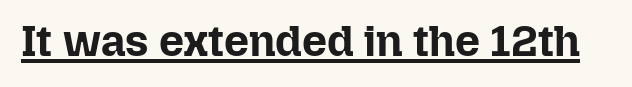
{"italic": "no", "bold": "yes", "weight": "bold", "width": "normal", "stroke_contrast": "low", "x_height": "medium", "monospaced": "no", "underline": "yes", "letter_spacing": "normal", "letter_spacing_em": 0.0, "glyph_px": 44}
